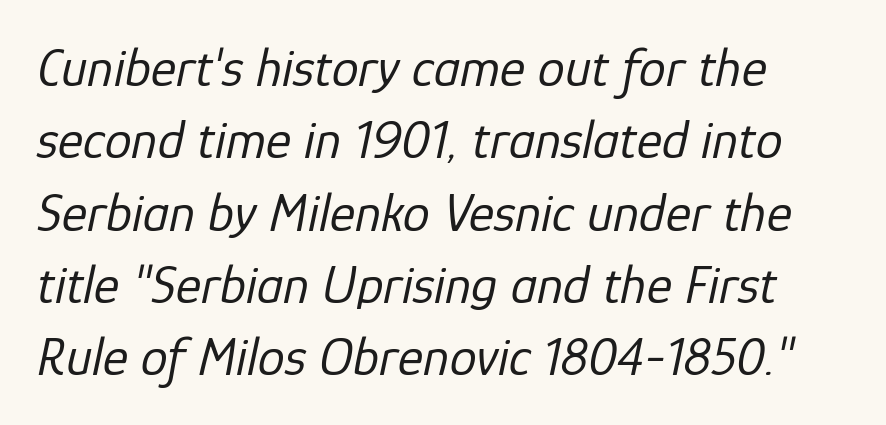
Q: Is the text bold? A: No.
Q: Is the text italic (slanted)? A: Yes, it leans right by about 12 degrees.
Q: Is the text underlined? A: No.
Q: How is the paragraph aligned? A: Left-aligned.
Q: Is the spacing between letters normal or unusually wide? A: Normal.
Q: Is the spacing between lines tight, normal or loose? A: Normal.
Q: Width (condensed, normal, or wide)? A: Normal.
Q: Stroke contrast? A: Low.
Q: x-height? A: Medium.
Q: Monospaced? A: No.
